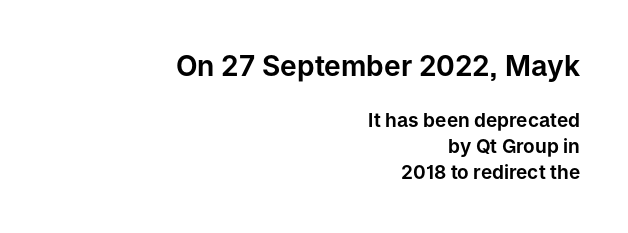
Glance below the letters and you will spot only blank space. The paragraph shown leans on its right margin. Posture: upright roman. I'd call this a sans setting — the letters go barefoot. Default kerning and tracking; the words read as compact shapes.
